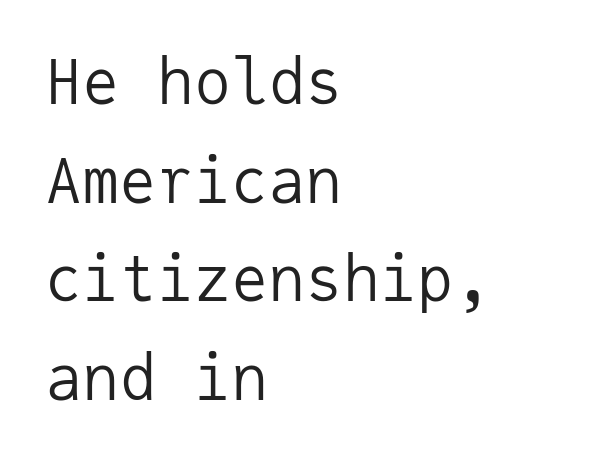
The image shows 62 px regular-weight sans-serif type, upright, monospaced; set left-aligned, normal line spacing (1.59x), normal letter spacing, not underlined; low stroke contrast and a medium x-height.
